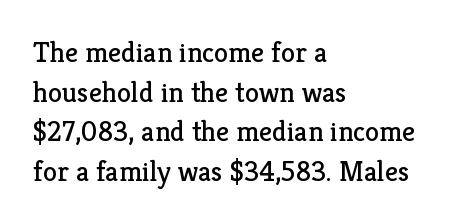
{"serif": "yes", "italic": "no", "bold": "no", "weight": "regular", "width": "normal", "stroke_contrast": "low", "x_height": "medium", "monospaced": "no", "underline": "no", "align": "left", "line_spacing": "normal", "line_spacing_ratio": 1.37, "letter_spacing": "normal", "letter_spacing_em": 0.0, "glyph_px": 29}
